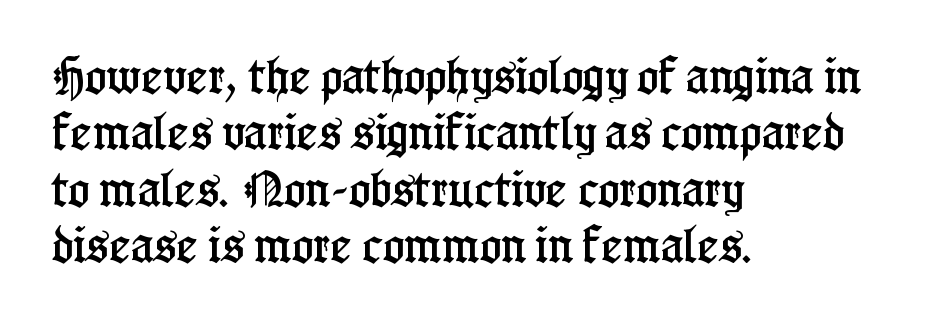
Q: Is the text italic (slanted)? A: No, it is upright.
Q: Is the typeface a serif or a sans-serif typeface? A: Serif.
Q: Is the text underlined? A: No.
Q: How is the paragraph aligned? A: Left-aligned.
Q: Is the spacing between letters normal or unusually wide? A: Normal.
Q: Is the spacing between lines tight, normal or loose? A: Normal.
Q: Width (condensed, normal, or wide)? A: Condensed.
Q: Stroke contrast? A: Low.
Q: x-height? A: Medium.
Q: Monospaced? A: No.
